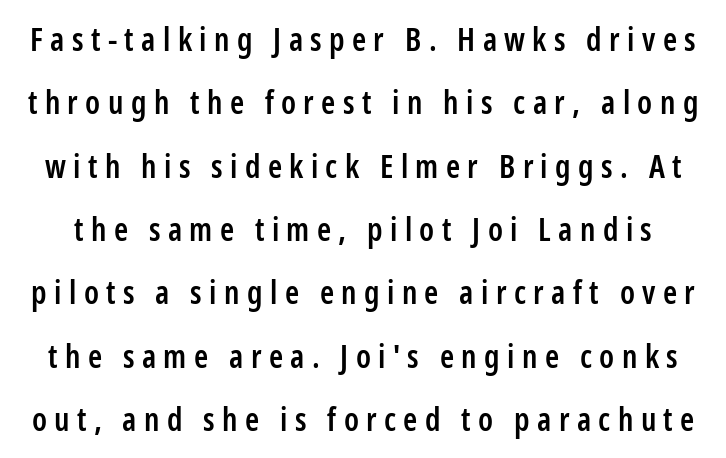
Check under the words: just untouched page. Grotesque or geometric, the face here clearly has no serifs. Stems and bowls a touch heavier than normal — semibold. The gaps between neighbouring characters are conspicuously large.
